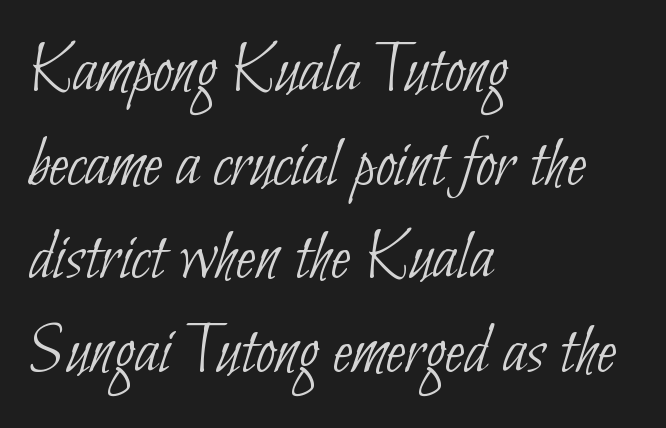
The image shows 72 px thin, condensed sans-serif type; set left-aligned, normal line spacing (1.3x), normal letter spacing, not underlined; low stroke contrast and a small x-height.
